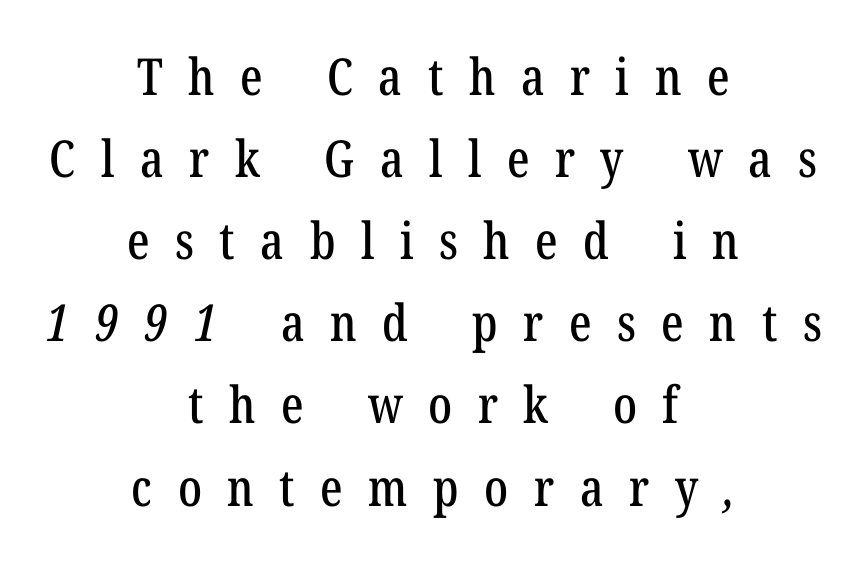
{"serif": "yes", "width": "condensed", "stroke_contrast": "low", "x_height": "medium", "monospaced": "no", "underline": "no", "align": "center", "line_spacing": "normal", "line_spacing_ratio": 1.61, "letter_spacing": "wide", "letter_spacing_em": 0.5, "glyph_px": 51}
